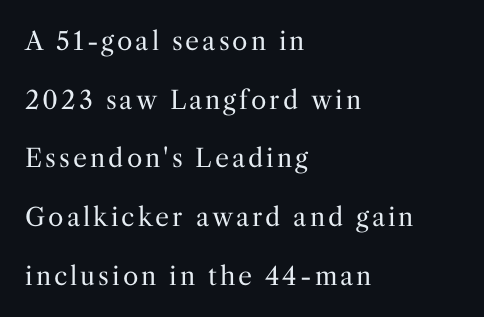
The rendering anchors every line to the left-hand side. The lettering holds an erect, upright posture throughout. Weight: in the light-to-regular range. This sample trades compactness for vertical openness between lines. Has an underline been added? It has not.
